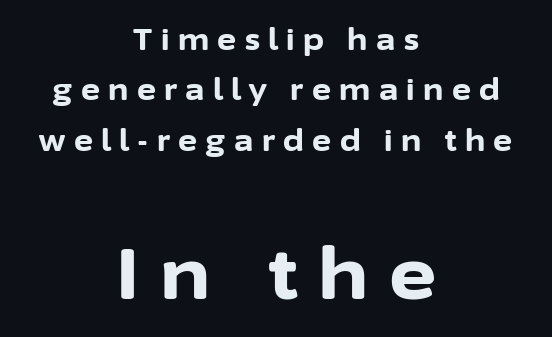
The image shows 72 px bold sans-serif type, upright; set centered, line spacing 1.74x, unusually wide letter spacing (+0.29 em), not underlined; the second (bottom) block is 2.48x larger; low stroke contrast and a medium x-height.
